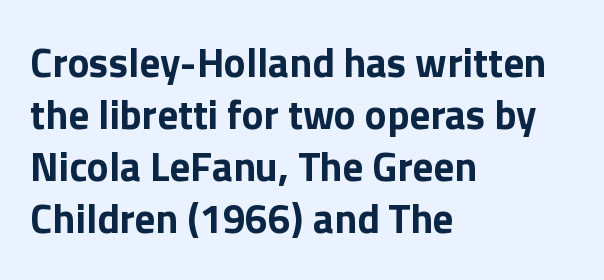
Rule under the text: the space is simply empty. Does the weight exceed regular? Yes, all the way to bold. The face used here is a sans, in the tradition of grotesques and geometrics. In terms of letterspacing, this is plain default setting. You could not count columns in this text — the font is proportionally spaced. Does the lettering tilt? It doesn't — this is upright.
